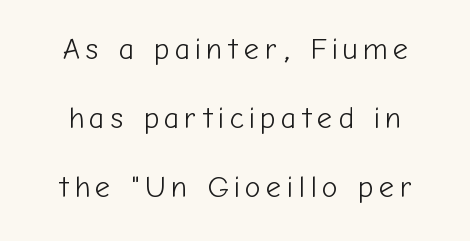
Q: Is the text bold? A: No.
Q: Is the text italic (slanted)? A: No, it is upright.
Q: Is the typeface a serif or a sans-serif typeface? A: Sans-serif.
Q: Is the text underlined? A: No.
Q: Is the spacing between lines tight, normal or loose? A: Loose.
Q: Width (condensed, normal, or wide)? A: Normal.
Q: Stroke contrast? A: Low.
Q: x-height? A: Medium.
Q: Monospaced? A: No.
